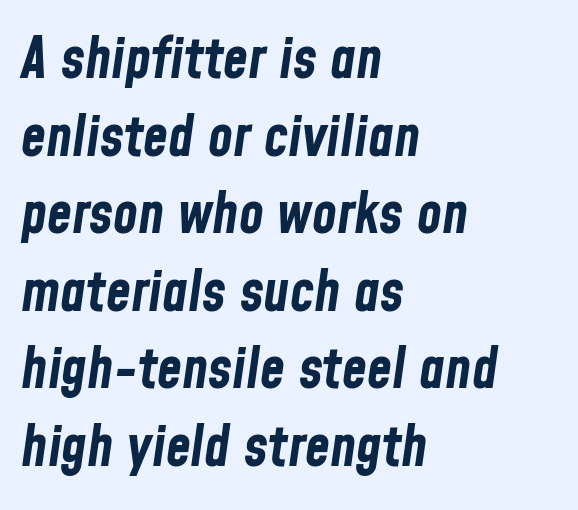
Q: Is the text bold? A: Yes.
Q: Is the text italic (slanted)? A: Yes, it leans right by about 8 degrees.
Q: Is the text underlined? A: No.
Q: How is the paragraph aligned? A: Left-aligned.
Q: Is the spacing between letters normal or unusually wide? A: Normal.
Q: Is the spacing between lines tight, normal or loose? A: Normal.
Q: Width (condensed, normal, or wide)? A: Condensed.
Q: Stroke contrast? A: Low.
Q: x-height? A: Medium.
Q: Monospaced? A: No.
